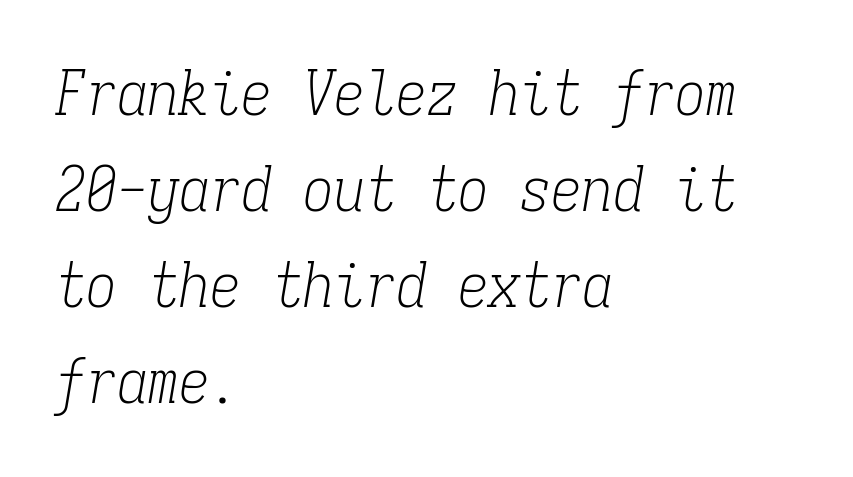
The image shows 62 px light, condensed serif type, italic (leaning right), monospaced; set left-aligned, normal line spacing (1.55x), normal letter spacing, not underlined; low stroke contrast and a medium x-height.
